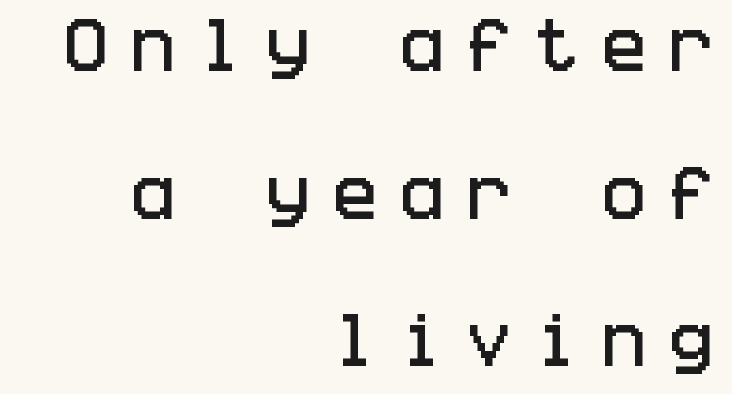
{"serif": "no", "italic": "no", "width": "condensed", "stroke_contrast": "low", "x_height": "large", "underline": "no", "align": "right", "line_spacing": "loose", "line_spacing_ratio": 2.46, "letter_spacing": "wide", "letter_spacing_em": 0.37, "glyph_px": 60}
